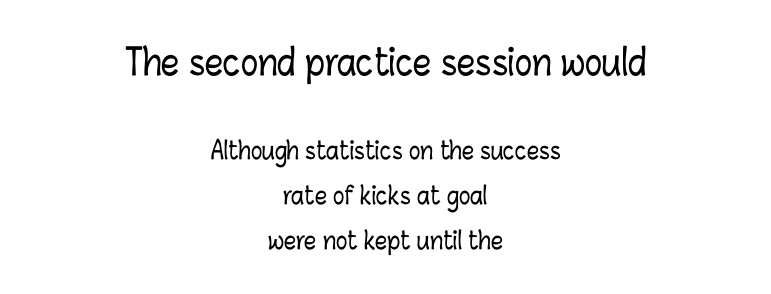
The rendering keeps characters at their native spacing. Note: larger setting up top, smaller setting below. Posture: upright roman. Both edges are ragged and mirror each other, which tells us the setting is centered. The passage shown is not underscored anywhere. Character widths vary here, with narrow letters taking less room than wide ones.
